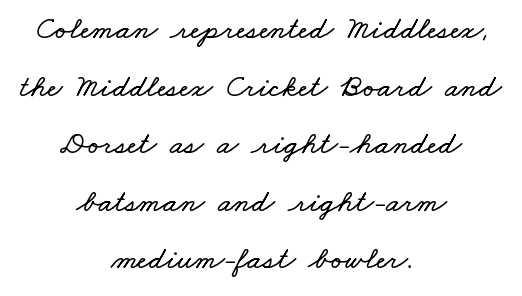
Decoration check: the copy has no underline. Do the characters align in a grid? No, the font is proportional. In CSS terms this would be text-align: center. The gaps between neighbouring characters are ordinary and unremarkable.
